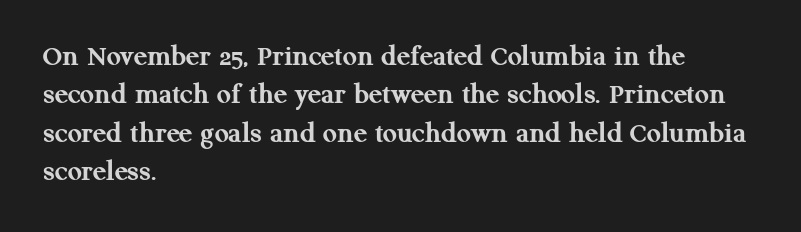
Type style note: has serifs. Descender tails drop into unmarked territory. Spacing verdict: proportional, widths tailored to each character. Pretty heavy lettering here — definitely bold.
